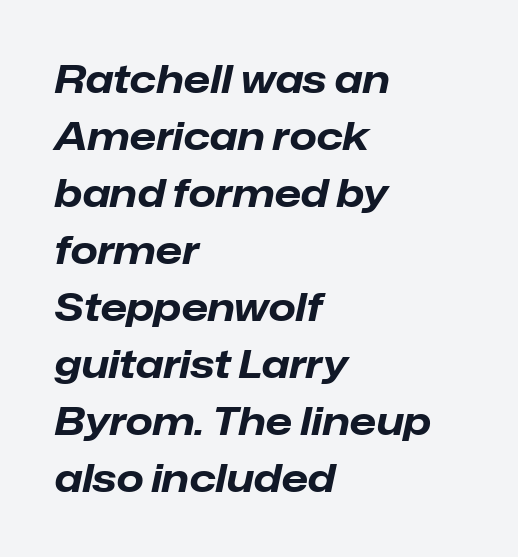
The font's italic variant was chosen for this text. Does the copy run flush right? No — it runs flush left. Default kerning and tracking; the words read as compact shapes. A bare baseline throughout the passage. Each glyph is drawn with heavy, bold strokes.
